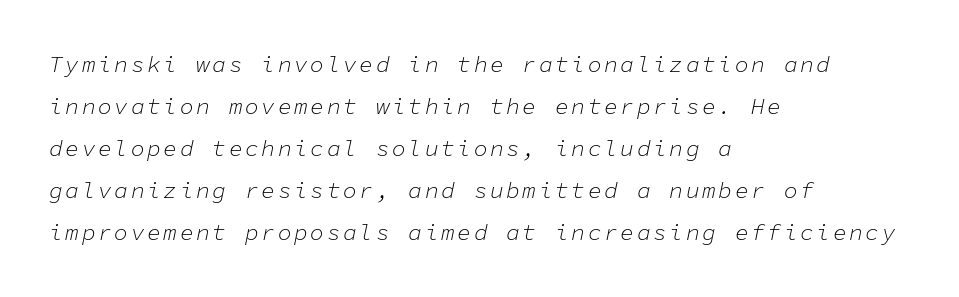
The image shows 23 px text type, italic (leaning right); set left-aligned, line spacing 1.83x, not underlined.
